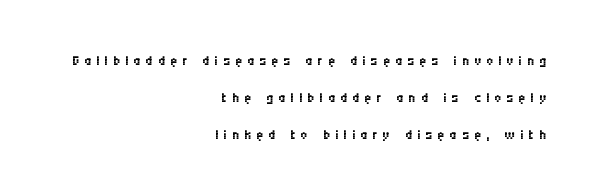
{"italic": "no", "bold": "no", "underline": "no", "align": "right", "line_spacing_ratio": 1.85, "letter_spacing": "wide", "letter_spacing_em": 0.24, "glyph_px": 20}
